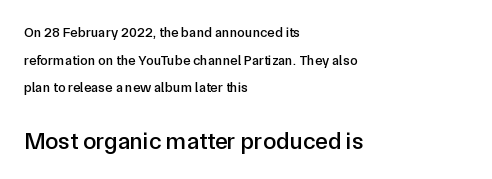
{"italic": "no", "underline": "no", "align": "left", "line_spacing": "loose", "line_spacing_ratio": 1.97, "letter_spacing": "normal", "letter_spacing_em": 0.0, "larger_block": "second", "size_ratio": 1.71, "glyph_px": 24}
